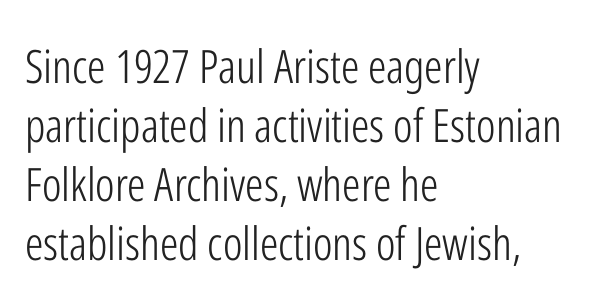
{"serif": "no", "italic": "no", "bold": "no", "weight": "light", "width": "condensed", "stroke_contrast": "low", "x_height": "medium", "monospaced": "no", "underline": "no", "align": "left", "line_spacing": "normal", "line_spacing_ratio": 1.28, "letter_spacing": "normal", "letter_spacing_em": 0.0, "glyph_px": 46}
